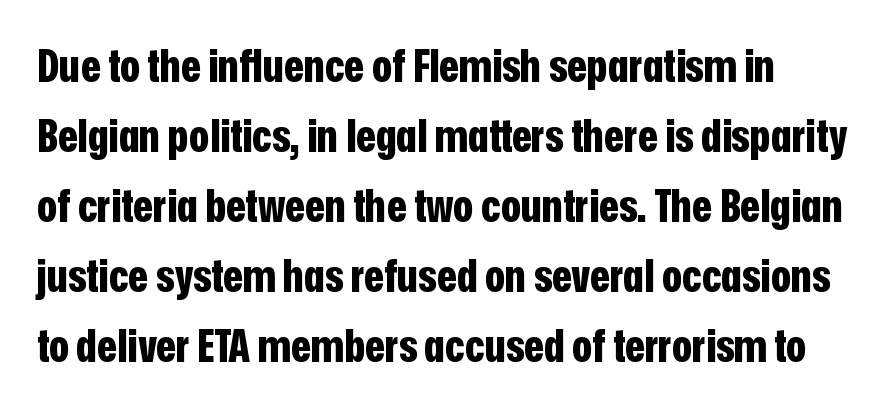
Q: Is the text bold? A: Yes.
Q: Is the text italic (slanted)? A: No, it is upright.
Q: Is the typeface a serif or a sans-serif typeface? A: Sans-serif.
Q: Is the text underlined? A: No.
Q: How is the paragraph aligned? A: Left-aligned.
Q: Is the spacing between letters normal or unusually wide? A: Normal.
Q: Is the spacing between lines tight, normal or loose? A: Normal.
Q: Width (condensed, normal, or wide)? A: Condensed.
Q: Stroke contrast? A: Low.
Q: x-height? A: Medium.
Q: Monospaced? A: No.
